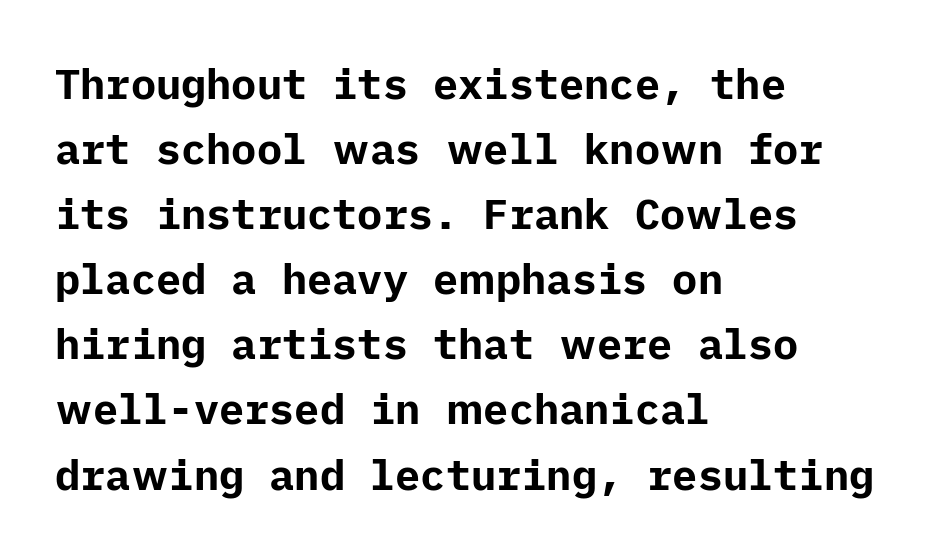
{"serif": "no", "italic": "no", "bold": "yes", "weight": "bold", "width": "normal", "stroke_contrast": "low", "x_height": "medium", "underline": "no", "align": "left", "line_spacing": "normal", "line_spacing_ratio": 1.55, "letter_spacing": "normal", "letter_spacing_em": 0.0, "glyph_px": 42}
